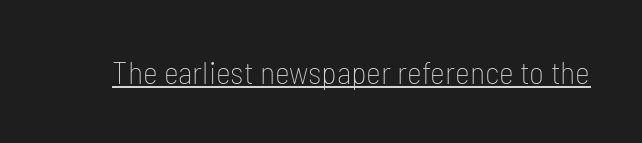
{"serif": "no", "italic": "no", "bold": "no", "weight": "thin", "width": "condensed", "stroke_contrast": "low", "x_height": "medium", "monospaced": "no", "underline": "yes", "letter_spacing": "normal", "letter_spacing_em": 0.0, "glyph_px": 32}
